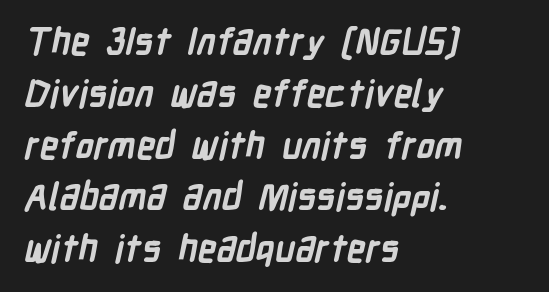
The image shows 37 px semibold, condensed sans-serif type; set left-aligned, normal line spacing (1.4x), normal letter spacing, not underlined; low stroke contrast and a medium x-height.
